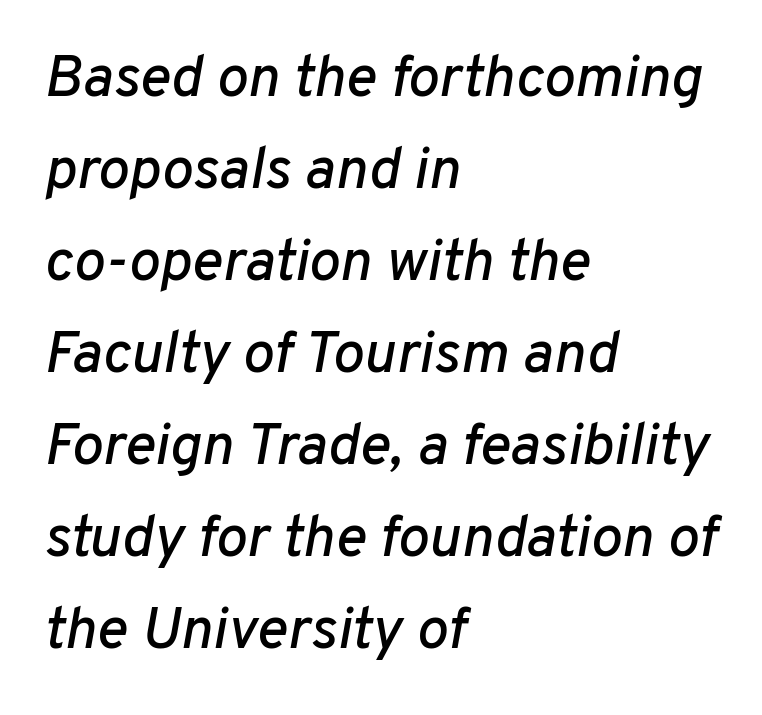
The rendering uses natural spacing where letterforms have individual widths. Plain, unruled lines of type. Yep, that's italic — everything's leaning. These lines are set flush left with a ragged right edge.
